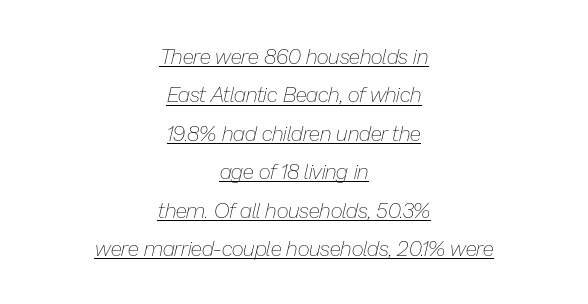
{"italic": "yes", "lean": "right", "slant_degrees": 13, "bold": "no", "underline": "yes", "align": "center", "line_spacing_ratio": 1.83, "letter_spacing": "normal", "letter_spacing_em": 0.0, "glyph_px": 21}
